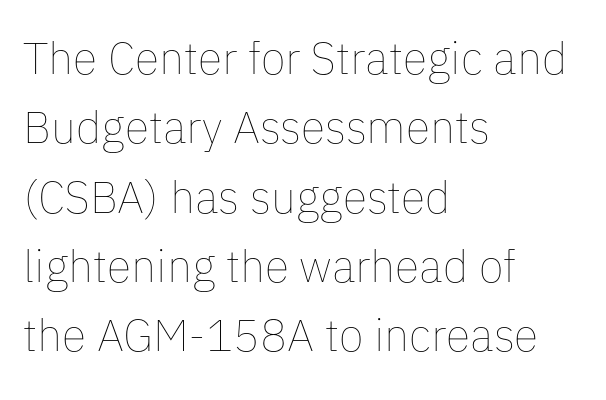
Q: Is the text bold? A: No.
Q: Is the text italic (slanted)? A: No, it is upright.
Q: Is the text underlined? A: No.
Q: How is the paragraph aligned? A: Left-aligned.
Q: Is the spacing between letters normal or unusually wide? A: Normal.
Q: Is the spacing between lines tight, normal or loose? A: Normal.
Q: Width (condensed, normal, or wide)? A: Normal.
Q: Stroke contrast? A: Low.
Q: x-height? A: Medium.
Q: Monospaced? A: No.
